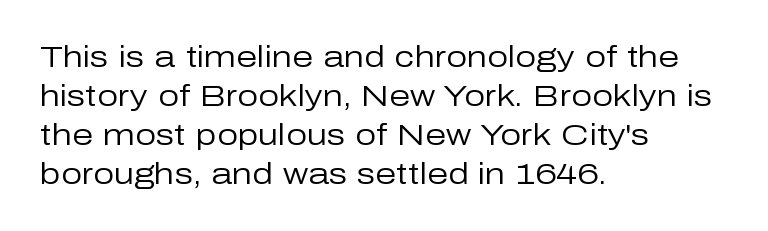
The image shows 30 px regular-weight sans-serif type, upright; set left-aligned, normal line spacing (1.3x), normal letter spacing, not underlined; low stroke contrast and a medium x-height.
